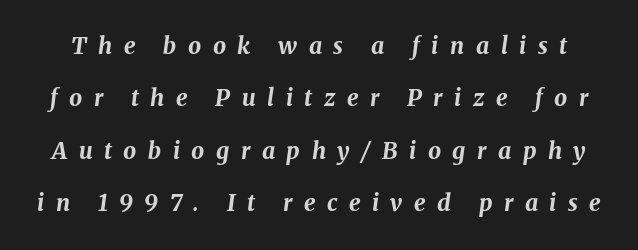
Q: Is the text bold? A: Yes.
Q: Is the text italic (slanted)? A: Yes, it leans right by about 8 degrees.
Q: Is the text underlined? A: No.
Q: Is the spacing between letters normal or unusually wide? A: Unusually wide.
Q: Is the spacing between lines tight, normal or loose? A: Loose.
